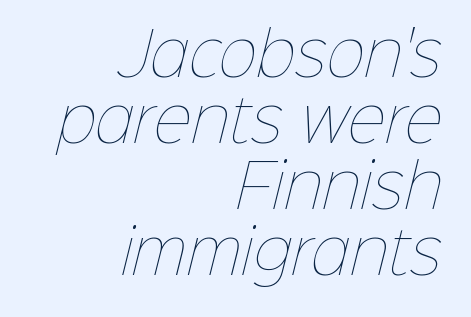
The image shows 59 px thin type; set right-aligned, tight line spacing (1.12x), normal letter spacing, not underlined; low stroke contrast and a medium x-height.
